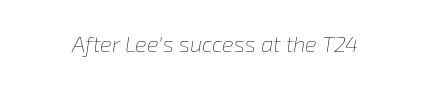
Q: Is the text bold? A: No.
Q: Is the text italic (slanted)? A: Yes, it leans right by about 8 degrees.
Q: Is the text underlined? A: No.
Q: Is the spacing between letters normal or unusually wide? A: Normal.
